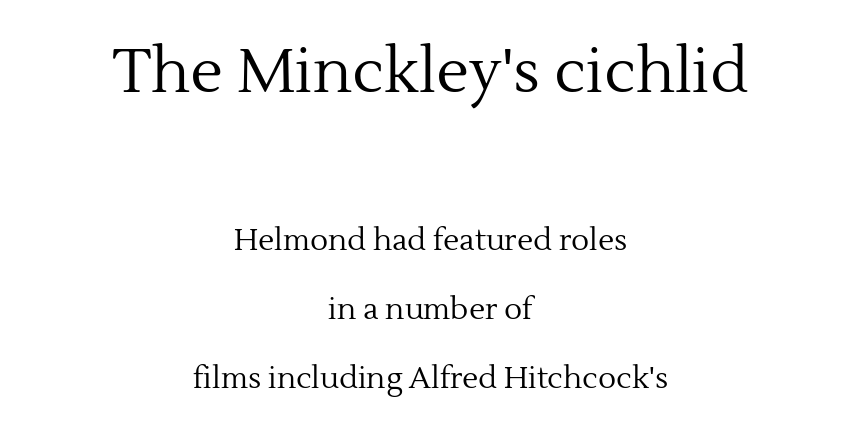
The image shows 61 px regular-weight serif type, upright; set centered, loose line spacing (2.29x), normal letter spacing, not underlined; the first (top) block is 2.03x larger; a medium x-height.
